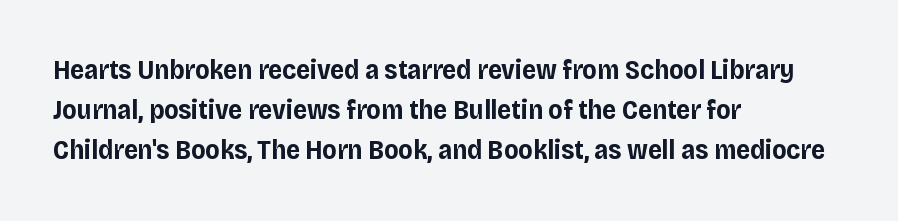
Q: Is the text bold? A: Yes.
Q: Is the text italic (slanted)? A: No, it is upright.
Q: Is the text underlined? A: No.
Q: How is the paragraph aligned? A: Left-aligned.
Q: Is the spacing between letters normal or unusually wide? A: Normal.
Q: Is the spacing between lines tight, normal or loose? A: Normal.
